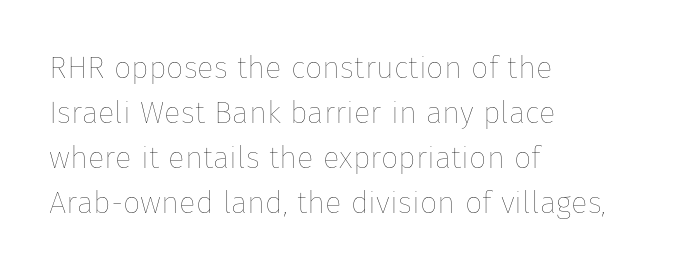
{"italic": "no", "bold": "no", "weight": "thin", "width": "normal", "stroke_contrast": "low", "x_height": "medium", "monospaced": "no", "underline": "no", "align": "left", "line_spacing": "normal", "line_spacing_ratio": 1.45, "letter_spacing": "normal", "letter_spacing_em": 0.0, "glyph_px": 31}
